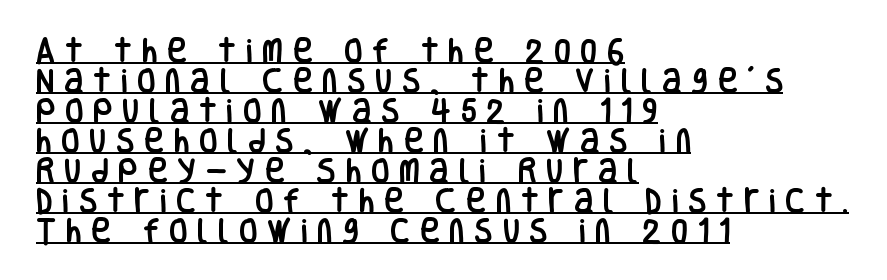
Horizontally, the lines are justified to the leading edge only. Does the leading feel generous? Not at all — it's pinched. The rendering inserts visible extra space after every character. Ascenders rise straight up at ninety degrees.
